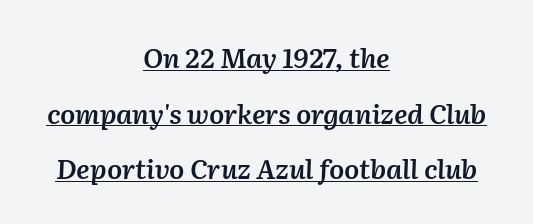
{"italic": "yes", "lean": "right", "slant_degrees": 2, "bold": "semi", "underline": "yes", "align": "center", "line_spacing": "loose", "line_spacing_ratio": 2.06, "letter_spacing": "normal", "letter_spacing_em": 0.0, "glyph_px": 27}
